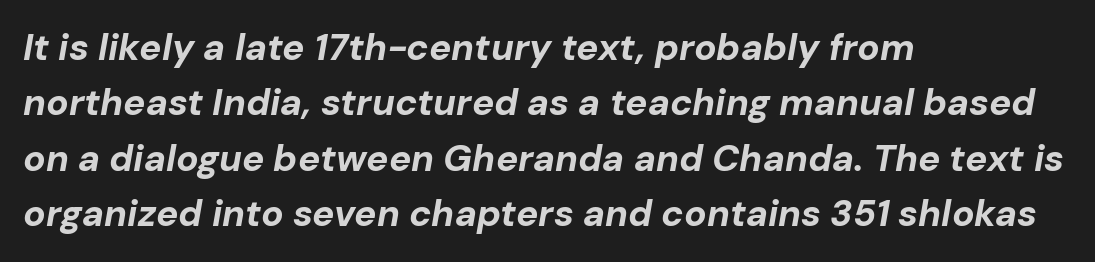
The image shows 37 px bold type, italic (leaning right); set left-aligned, normal line spacing (1.5x), normal letter spacing, not underlined; low stroke contrast and a medium x-height.
